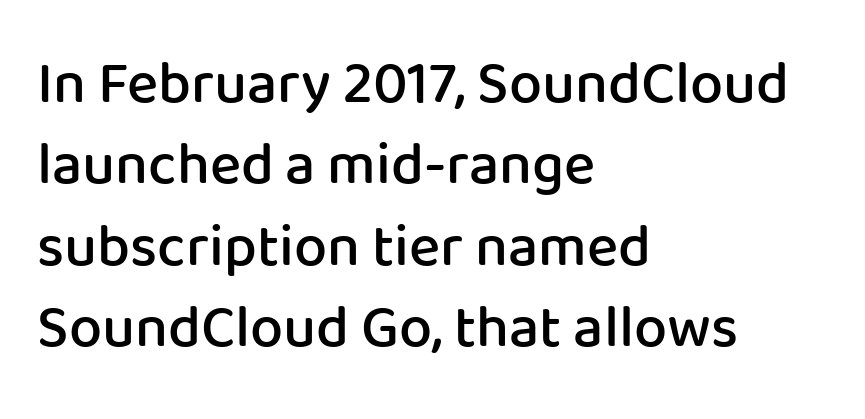
Q: Is the text bold? A: Semi-bold.
Q: Is the text italic (slanted)? A: No, it is upright.
Q: Is the typeface a serif or a sans-serif typeface? A: Sans-serif.
Q: Is the text underlined? A: No.
Q: How is the paragraph aligned? A: Left-aligned.
Q: Is the spacing between letters normal or unusually wide? A: Normal.
Q: Is the spacing between lines tight, normal or loose? A: Normal.
Q: Width (condensed, normal, or wide)? A: Normal.
Q: Stroke contrast? A: Low.
Q: x-height? A: Medium.
Q: Monospaced? A: No.
